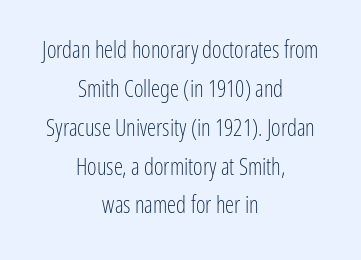
Q: Is the text bold? A: No.
Q: Is the text italic (slanted)? A: No, it is upright.
Q: Is the text underlined? A: No.
Q: How is the paragraph aligned? A: Centered.
Q: Is the spacing between letters normal or unusually wide? A: Normal.
Q: Is the spacing between lines tight, normal or loose? A: Normal.
